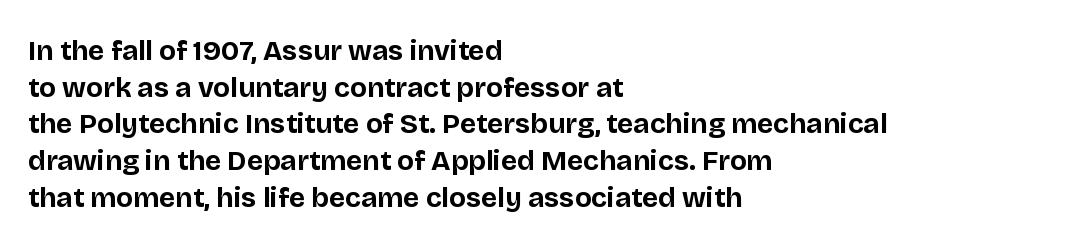
{"serif": "no", "italic": "no", "bold": "yes", "weight": "bold", "width": "normal", "stroke_contrast": "low", "x_height": "large", "monospaced": "no", "underline": "no", "align": "left", "line_spacing": "normal", "line_spacing_ratio": 1.31, "letter_spacing": "normal", "letter_spacing_em": 0.0, "glyph_px": 28}
